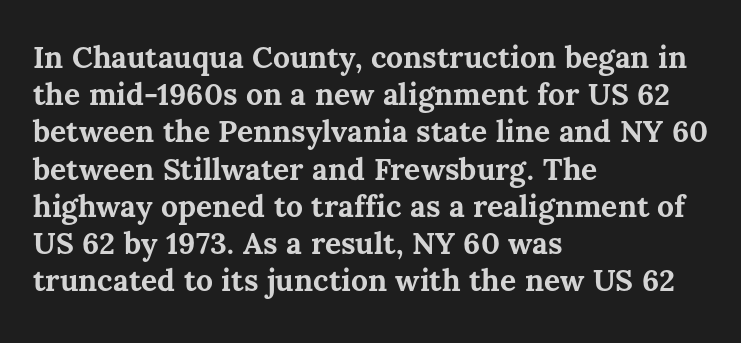
The sample has been set heavy, in full bold. Line starts are locked; line ends wander. It's the straight-up-and-down kind of type. This sample has the flowing, uneven cadence of proportional lettering. Observe the ordinary spacing: letters are neighbours, not strangers. Just letters on the line, the space beneath them empty.
